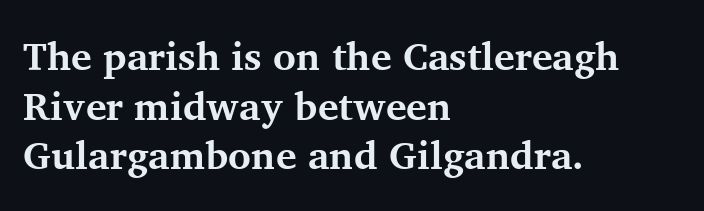
{"serif": "yes", "italic": "no", "bold": "yes", "weight": "bold", "width": "normal", "stroke_contrast": "medium", "x_height": "medium", "monospaced": "no", "underline": "no", "align": "left", "line_spacing": "normal", "line_spacing_ratio": 1.27, "letter_spacing": "normal", "letter_spacing_em": 0.0, "glyph_px": 39}
